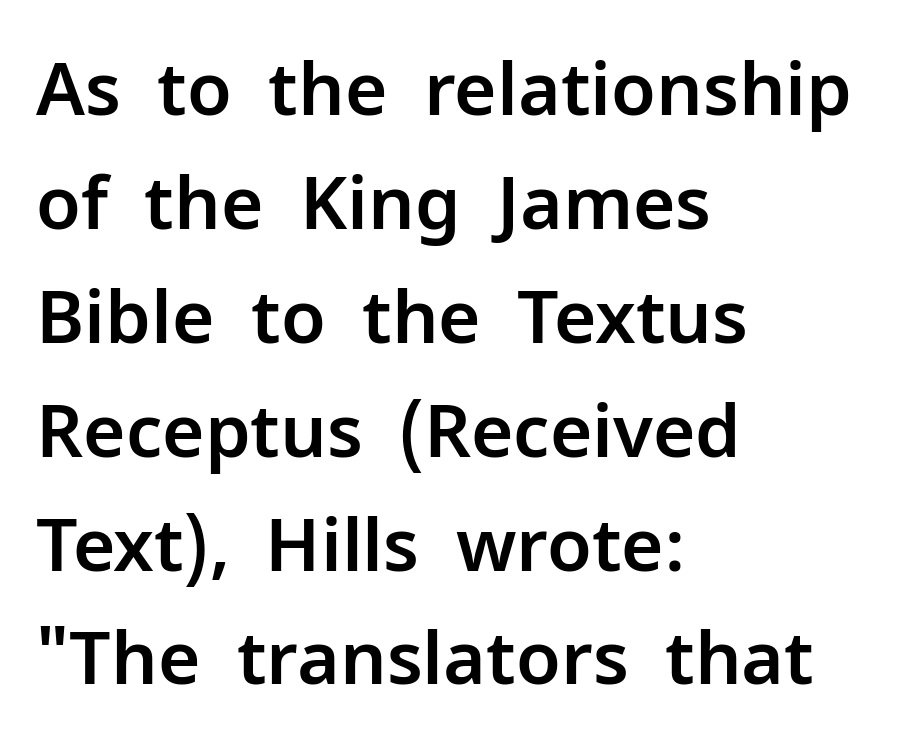
Q: Is the text italic (slanted)? A: No, it is upright.
Q: Is the typeface a serif or a sans-serif typeface? A: Sans-serif.
Q: Is the text underlined? A: No.
Q: How is the paragraph aligned? A: Left-aligned.
Q: Is the spacing between letters normal or unusually wide? A: Normal.
Q: Is the spacing between lines tight, normal or loose? A: Normal.
Q: Width (condensed, normal, or wide)? A: Normal.
Q: Stroke contrast? A: Low.
Q: x-height? A: Medium.
Q: Monospaced? A: No.
